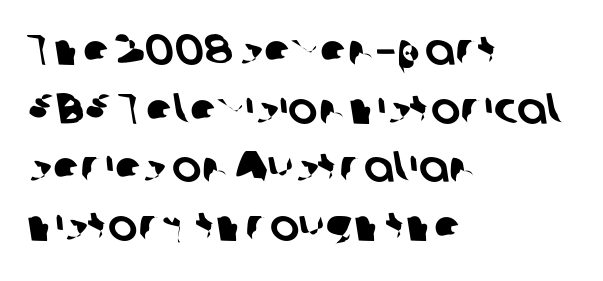
{"serif": "no", "width": "normal", "stroke_contrast": "low", "x_height": "medium", "monospaced": "no", "underline": "no", "align": "left", "line_spacing": "normal", "line_spacing_ratio": 1.33, "letter_spacing": "normal", "letter_spacing_em": 0.0, "glyph_px": 44}
